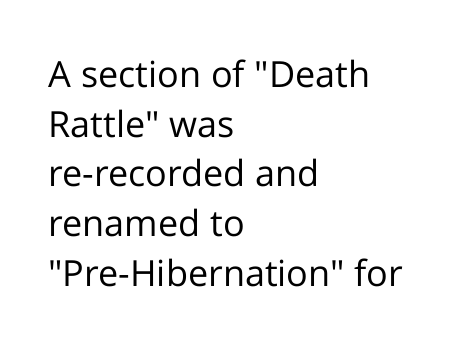
{"serif": "no", "italic": "no", "bold": "no", "weight": "regular", "width": "normal", "stroke_contrast": "low", "x_height": "medium", "monospaced": "no", "underline": "no", "align": "left", "line_spacing": "normal", "line_spacing_ratio": 1.38, "letter_spacing": "normal", "letter_spacing_em": 0.0, "glyph_px": 36}
